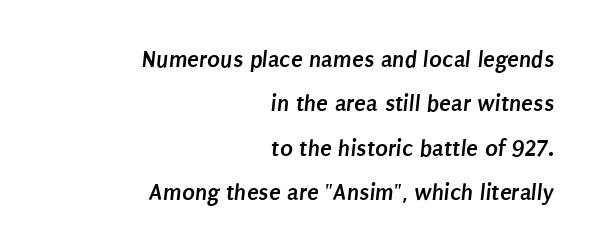
The image shows 24 px bold type; set right-aligned, line spacing 1.85x, normal letter spacing, not underlined.
